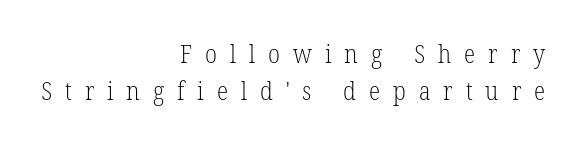
Q: Is the text bold? A: No.
Q: Is the text italic (slanted)? A: No, it is upright.
Q: Is the text underlined? A: No.
Q: How is the paragraph aligned? A: Right-aligned.
Q: Is the spacing between letters normal or unusually wide? A: Unusually wide.
Q: Is the spacing between lines tight, normal or loose? A: Normal.
